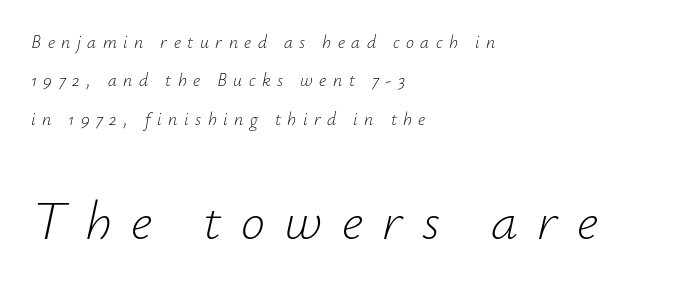
Reading down the block, your eye returns to a fixed left position each line. The words here are not underlined. Caption: face not bold, strokes unweighted. A great deal of white space separates one row of letters from the next. The specimen reads as italic at a glance.
